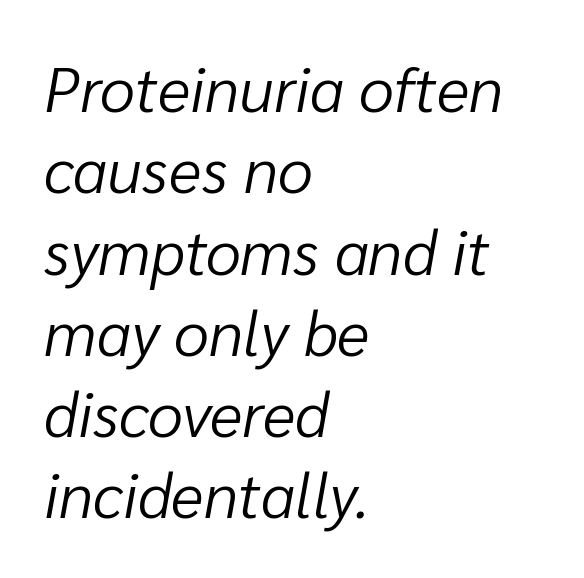
The lines in this sample share a left origin and differ only in where they stop. Nobody touched the tracking dial on this one. Vertical spacing — default. The glyphs look as if they've been sheared to an angle. Think of a printed novel: that variable character pitch is what you see here.
